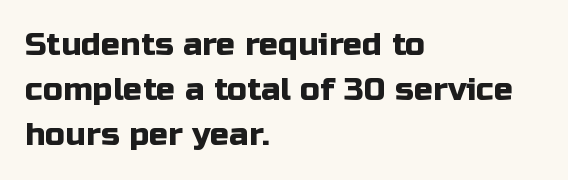
{"serif": "no", "italic": "no", "width": "normal", "stroke_contrast": "low", "x_height": "medium", "monospaced": "no", "underline": "no", "align": "left", "line_spacing": "normal", "line_spacing_ratio": 1.41, "letter_spacing": "normal", "letter_spacing_em": 0.0, "glyph_px": 32}
